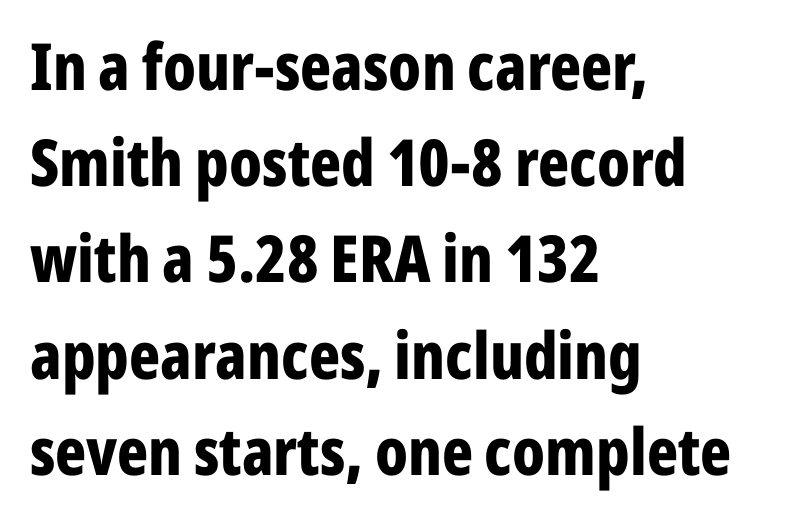
This is sans-serif lettering, the kind often seen on screens and signage. Think of a printed novel: that variable character pitch is what you see here. The lettering holds an erect, upright posture throughout. Look at the stroke-to-counter ratio: heavy, a bold. The paragraph shown leans on its left margin.
